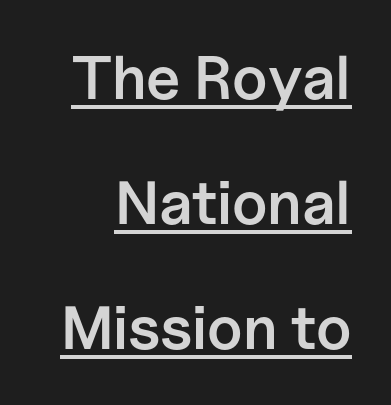
Short note: letters normally spaced. Nope, not italic — everything's standing straight. Unlike a traditional serif, this face leaves its strokes unadorned. Each line of the rendering has a horizontal stroke beneath the glyphs.
